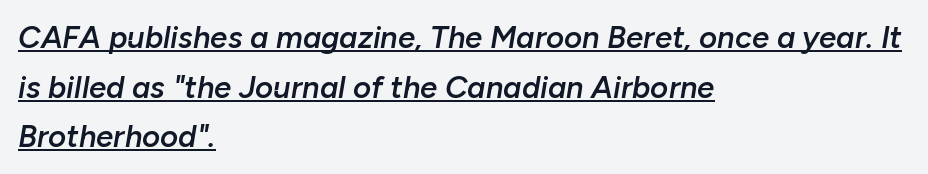
Q: Is the text bold? A: Semi-bold.
Q: Is the text italic (slanted)? A: Yes, it leans right by about 10 degrees.
Q: Is the text underlined? A: Yes.
Q: How is the paragraph aligned? A: Left-aligned.
Q: Is the spacing between letters normal or unusually wide? A: Normal.
Q: Is the spacing between lines tight, normal or loose? A: Normal.
Q: Width (condensed, normal, or wide)? A: Normal.
Q: Stroke contrast? A: Low.
Q: x-height? A: Medium.
Q: Monospaced? A: No.
